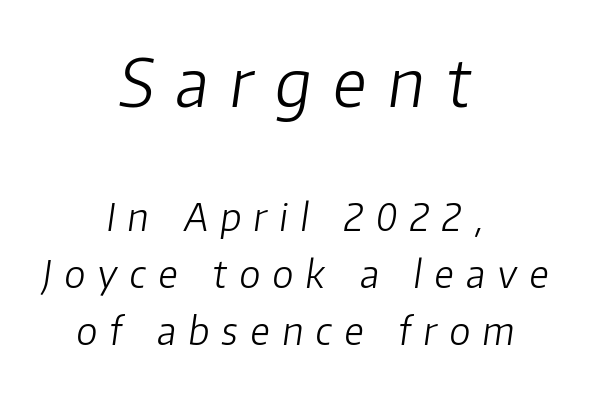
{"italic": "yes", "lean": "right", "slant_degrees": 8, "bold": "no", "weight": "light", "width": "normal", "stroke_contrast": "low", "x_height": "medium", "monospaced": "no", "underline": "no", "align": "center", "line_spacing": "normal", "line_spacing_ratio": 1.5, "letter_spacing": "wide", "letter_spacing_em": 0.33, "larger_block": "first", "size_ratio": 1.74, "glyph_px": 66}
